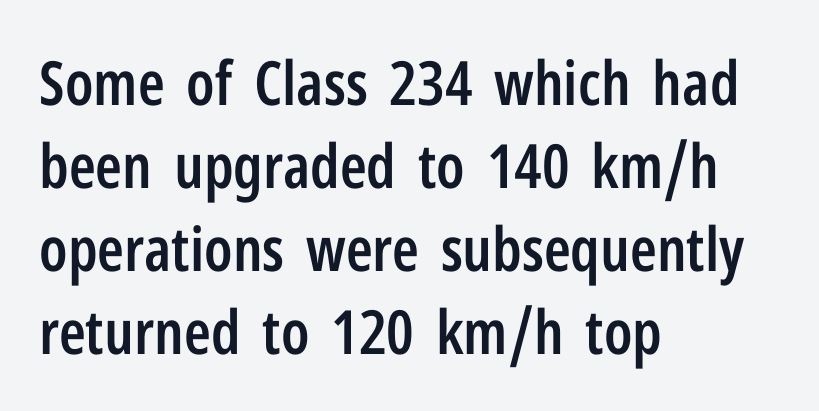
The rendering keeps characters at their native spacing. Semibold letterforms, between regular and bold. Any mark beneath the type? The region is blank. Does the lettering tilt? It doesn't — this is upright. The text block is weighted toward the left margin, trailing off unevenly rightward.
